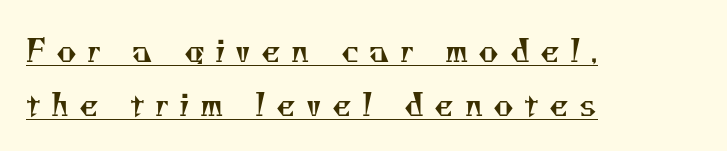
The image shows 31 px regular-weight serif type; set left-aligned, line spacing 1.73x, unusually wide letter spacing (+0.33 em), underlined; medium stroke contrast and a small x-height.
